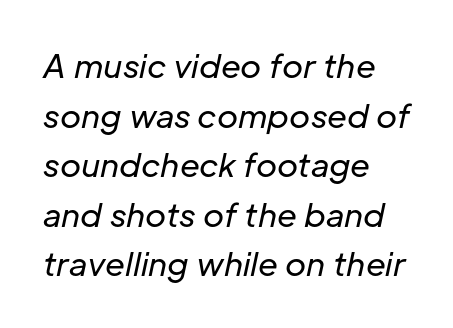
Q: Is the text bold? A: No.
Q: Is the text italic (slanted)? A: Yes, it leans right by about 12 degrees.
Q: Is the text underlined? A: No.
Q: How is the paragraph aligned? A: Left-aligned.
Q: Is the spacing between letters normal or unusually wide? A: Normal.
Q: Is the spacing between lines tight, normal or loose? A: Normal.
Q: Width (condensed, normal, or wide)? A: Normal.
Q: Stroke contrast? A: Low.
Q: x-height? A: Medium.
Q: Monospaced? A: No.
